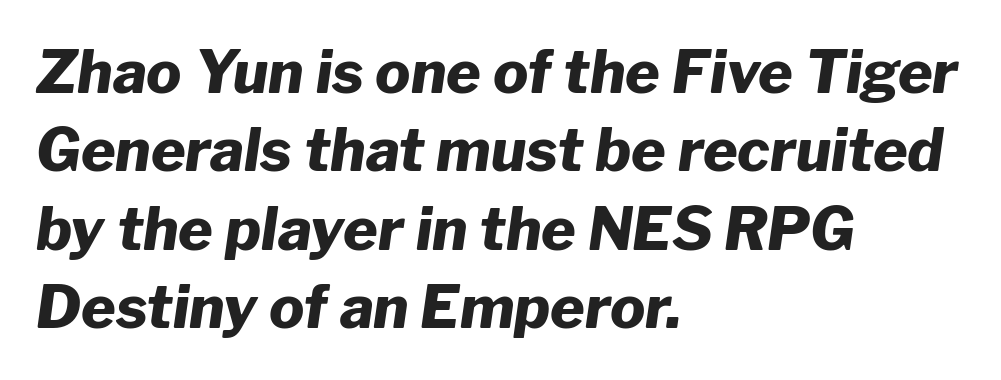
Q: Is the text bold? A: Yes.
Q: Is the text italic (slanted)? A: Yes, it leans right by about 8 degrees.
Q: Is the text underlined? A: No.
Q: How is the paragraph aligned? A: Left-aligned.
Q: Is the spacing between letters normal or unusually wide? A: Normal.
Q: Is the spacing between lines tight, normal or loose? A: Normal.
Q: Width (condensed, normal, or wide)? A: Normal.
Q: Stroke contrast? A: Low.
Q: x-height? A: Medium.
Q: Monospaced? A: No.
